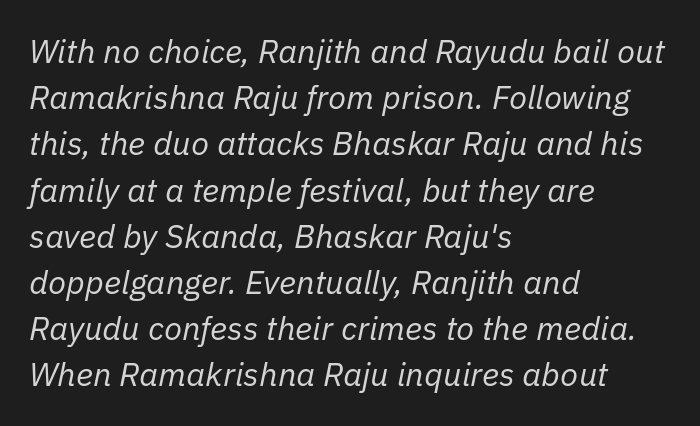
{"italic": "yes", "lean": "right", "slant_degrees": 11, "bold": "no", "weight": "regular", "width": "normal", "stroke_contrast": "low", "x_height": "medium", "monospaced": "no", "underline": "no", "align": "left", "line_spacing": "normal", "line_spacing_ratio": 1.4, "letter_spacing": "normal", "letter_spacing_em": 0.0, "glyph_px": 33}
